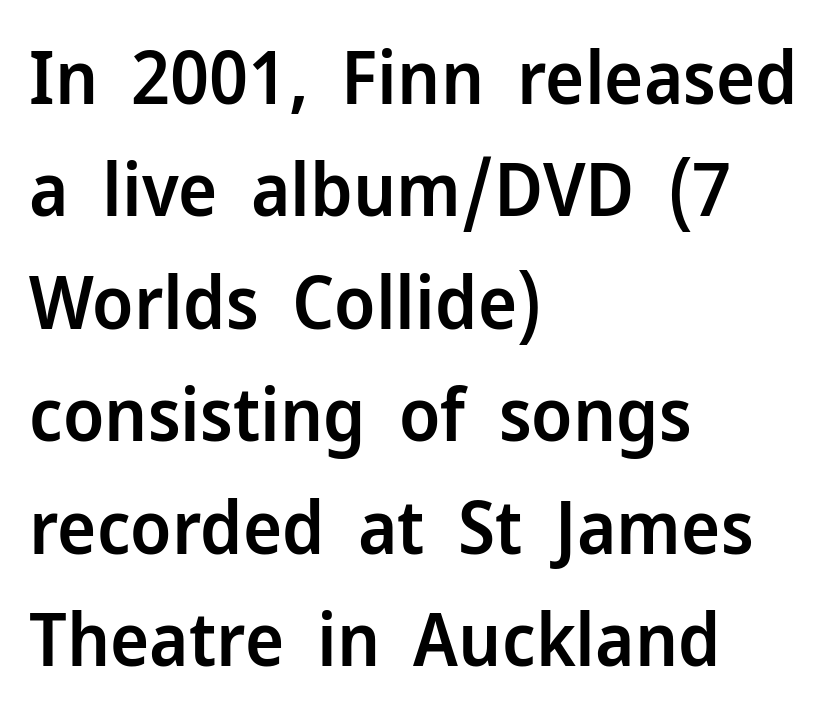
Default kerning and tracking; the words read as compact shapes. Tall strokes in this sample are plumb rather than angled. This rendering features lettering with no underline. Note the varied advance widths — an 'i' is clearly narrower than an 'm'. Font category for this specimen: sans-serif.
